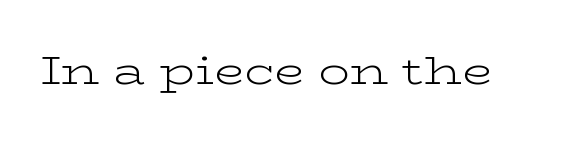
Q: Is the text bold? A: No.
Q: Is the text italic (slanted)? A: No, it is upright.
Q: Is the typeface a serif or a sans-serif typeface? A: Serif.
Q: Is the text underlined? A: No.
Q: Is the spacing between letters normal or unusually wide? A: Normal.
Q: Width (condensed, normal, or wide)? A: Wide.
Q: Stroke contrast? A: Low.
Q: x-height? A: Medium.
Q: Monospaced? A: No.
